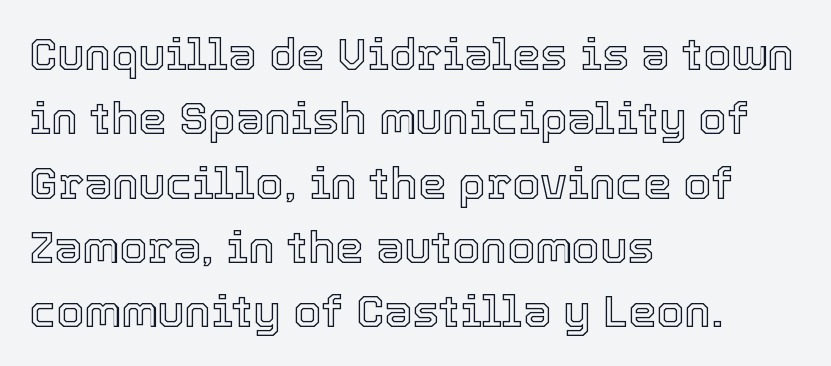
Q: Is the text italic (slanted)? A: No, it is upright.
Q: Is the text underlined? A: No.
Q: How is the paragraph aligned? A: Left-aligned.
Q: Is the spacing between letters normal or unusually wide? A: Normal.
Q: Is the spacing between lines tight, normal or loose? A: Normal.
Q: Width (condensed, normal, or wide)? A: Normal.
Q: x-height? A: Medium.
Q: Monospaced? A: No.
